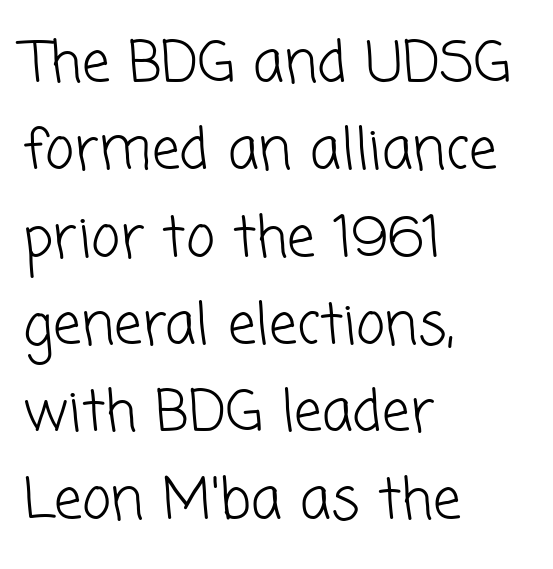
{"serif": "no", "bold": "no", "weight": "light", "width": "normal", "stroke_contrast": "low", "x_height": "medium", "monospaced": "no", "underline": "no", "align": "left", "line_spacing": "normal", "line_spacing_ratio": 1.56, "letter_spacing": "normal", "letter_spacing_em": 0.0, "glyph_px": 56}
